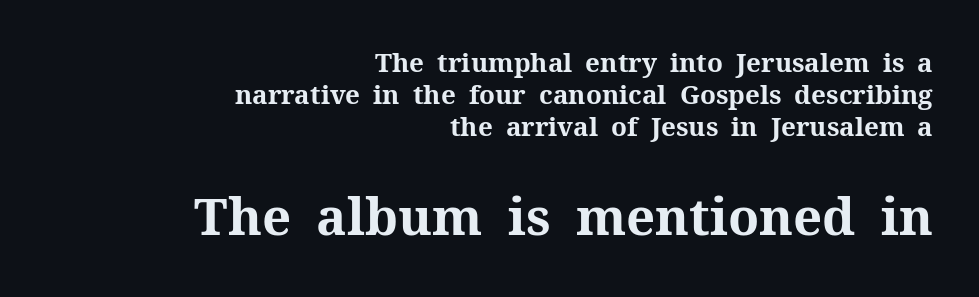
The font is running at its bold setting. Words float on clear page, feet unadorned. A student would notice the bottom passage is typeset larger than what precedes it. Visually the block forms a straight wall on the right and a jagged coastline on the left. Here the designer chose a conventional face with non-uniform glyph widths.
